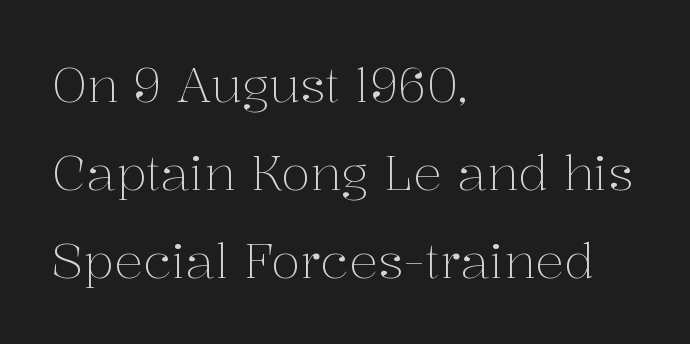
The image shows 48 px light serif type, upright; set left-aligned, line spacing 1.83x, normal letter spacing, not underlined; medium stroke contrast and a medium x-height.
